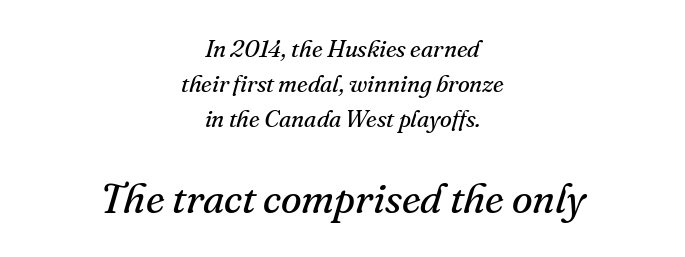
The image shows 42 px regular-weight serif type, italic (leaning right); set centered, normal line spacing (1.45x), normal letter spacing, not underlined; the second (bottom) block is 1.75x larger; medium stroke contrast and a small x-height.
